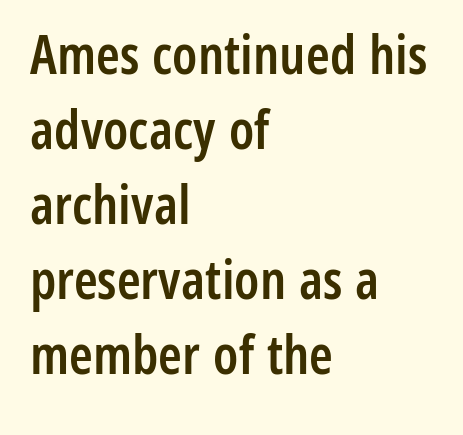
A roman cut, with each character standing at attention. The typesetter chose a ragged-right arrangement here. Default kerning and tracking; the words read as compact shapes. These lines are composed in type without serifs.
